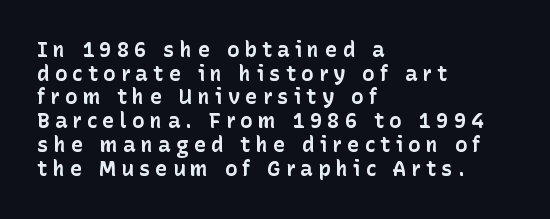
Q: Is the text bold? A: Yes.
Q: Is the text italic (slanted)? A: No, it is upright.
Q: Is the text underlined? A: No.
Q: How is the paragraph aligned? A: Left-aligned.
Q: Is the spacing between letters normal or unusually wide? A: Unusually wide.
Q: Is the spacing between lines tight, normal or loose? A: Tight.
